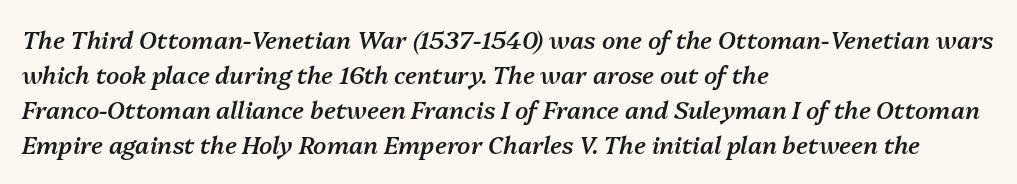
Q: Is the text bold? A: Semi-bold.
Q: Is the text italic (slanted)? A: Yes, it leans right by about 13 degrees.
Q: Is the text underlined? A: No.
Q: How is the paragraph aligned? A: Left-aligned.
Q: Is the spacing between letters normal or unusually wide? A: Normal.
Q: Is the spacing between lines tight, normal or loose? A: Normal.
